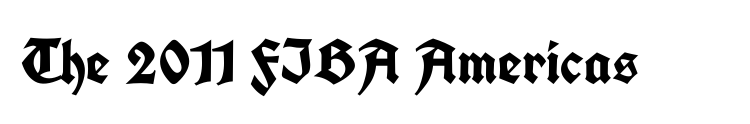
{"serif": "no", "italic": "no", "bold": "yes", "weight": "semibold", "width": "condensed", "stroke_contrast": "low", "x_height": "medium", "monospaced": "no", "underline": "no", "letter_spacing": "normal", "letter_spacing_em": 0.0, "glyph_px": 62}
